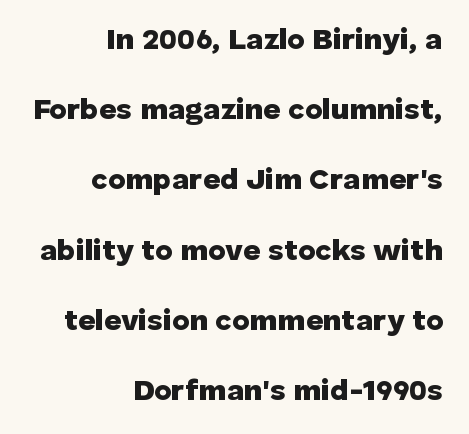
Tall strokes in this sample are plumb rather than angled. The type family on display is of the sans-serif kind. This rendering uses right alignment, leaving the left contour irregular. If you measured baseline to baseline, you'd find a long distance.
